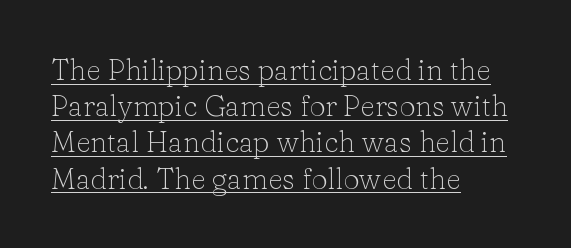
Q: Is the text bold? A: No.
Q: Is the text italic (slanted)? A: No, it is upright.
Q: Is the typeface a serif or a sans-serif typeface? A: Serif.
Q: Is the text underlined? A: Yes.
Q: How is the paragraph aligned? A: Left-aligned.
Q: Is the spacing between letters normal or unusually wide? A: Normal.
Q: Is the spacing between lines tight, normal or loose? A: Normal.
Q: Width (condensed, normal, or wide)? A: Normal.
Q: Stroke contrast? A: Low.
Q: x-height? A: Medium.
Q: Monospaced? A: No.
